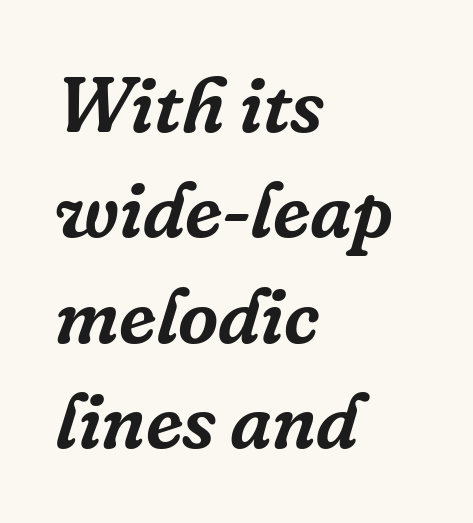
Q: Is the text italic (slanted)? A: Yes, it leans right by about 16 degrees.
Q: Is the typeface a serif or a sans-serif typeface? A: Serif.
Q: Is the text underlined? A: No.
Q: How is the paragraph aligned? A: Left-aligned.
Q: Is the spacing between letters normal or unusually wide? A: Normal.
Q: Is the spacing between lines tight, normal or loose? A: Normal.
Q: Width (condensed, normal, or wide)? A: Normal.
Q: Stroke contrast? A: Low.
Q: x-height? A: Medium.
Q: Monospaced? A: No.
